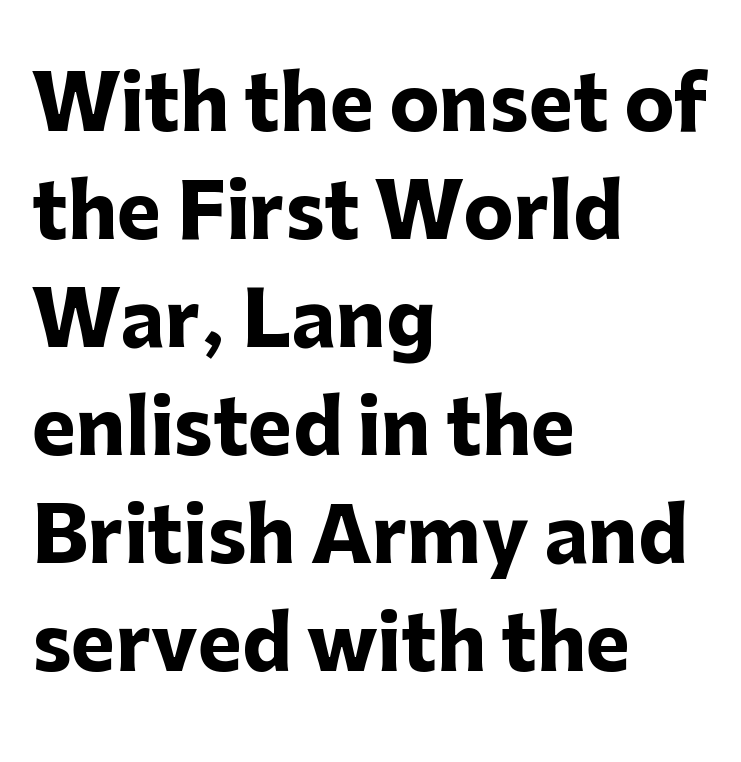
Q: Is the text bold? A: Yes.
Q: Is the text italic (slanted)? A: No, it is upright.
Q: Is the typeface a serif or a sans-serif typeface? A: Sans-serif.
Q: Is the text underlined? A: No.
Q: How is the paragraph aligned? A: Left-aligned.
Q: Is the spacing between letters normal or unusually wide? A: Normal.
Q: Is the spacing between lines tight, normal or loose? A: Normal.
Q: Width (condensed, normal, or wide)? A: Normal.
Q: Stroke contrast? A: Low.
Q: x-height? A: Medium.
Q: Monospaced? A: No.
